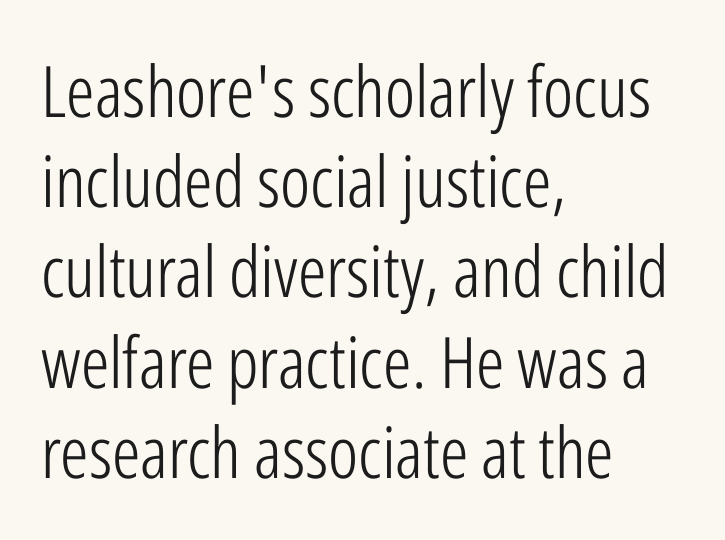
{"serif": "no", "italic": "no", "bold": "no", "weight": "light", "width": "condensed", "stroke_contrast": "low", "x_height": "medium", "monospaced": "no", "underline": "no", "align": "left", "line_spacing": "normal", "line_spacing_ratio": 1.27, "letter_spacing": "normal", "letter_spacing_em": 0.0, "glyph_px": 71}
